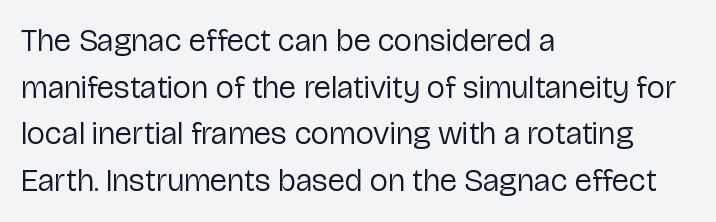
{"serif": "no", "italic": "no", "bold": "no", "weight": "regular", "width": "normal", "stroke_contrast": "low", "x_height": "medium", "monospaced": "no", "underline": "no", "align": "left", "line_spacing": "normal", "line_spacing_ratio": 1.46, "letter_spacing": "normal", "letter_spacing_em": 0.0, "glyph_px": 32}
